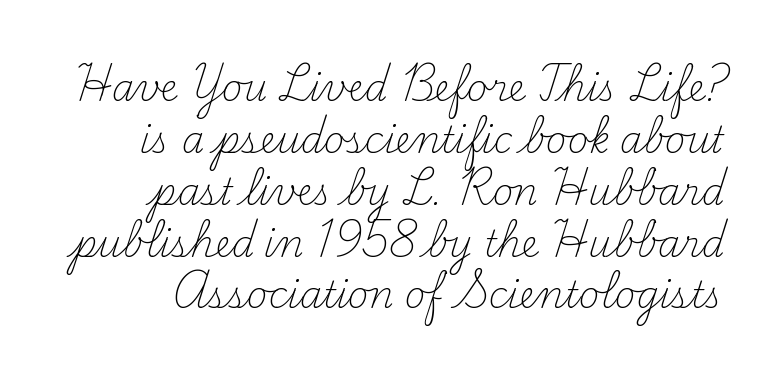
{"bold": "no", "weight": "light", "width": "normal", "stroke_contrast": "medium", "x_height": "small", "monospaced": "no", "underline": "no", "align": "right", "line_spacing": "normal", "line_spacing_ratio": 1.44, "letter_spacing": "normal", "letter_spacing_em": 0.0, "glyph_px": 36}
